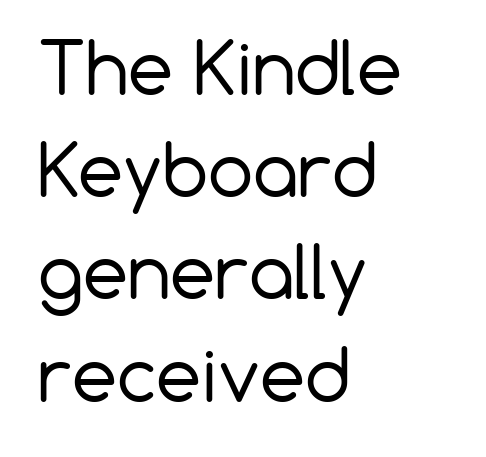
Q: Is the text bold? A: No.
Q: Is the text italic (slanted)? A: No, it is upright.
Q: Is the typeface a serif or a sans-serif typeface? A: Sans-serif.
Q: Is the text underlined? A: No.
Q: How is the paragraph aligned? A: Left-aligned.
Q: Is the spacing between letters normal or unusually wide? A: Normal.
Q: Is the spacing between lines tight, normal or loose? A: Normal.
Q: Width (condensed, normal, or wide)? A: Normal.
Q: Stroke contrast? A: Low.
Q: x-height? A: Medium.
Q: Monospaced? A: No.
